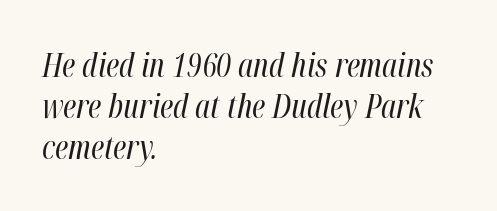
{"italic": "yes", "lean": "right", "slant_degrees": 12, "bold": "no", "weight": "regular", "width": "condensed", "stroke_contrast": "high", "x_height": "medium", "monospaced": "no", "underline": "no", "align": "left", "line_spacing": "normal", "line_spacing_ratio": 1.28, "letter_spacing": "normal", "letter_spacing_em": 0.0, "glyph_px": 32}
